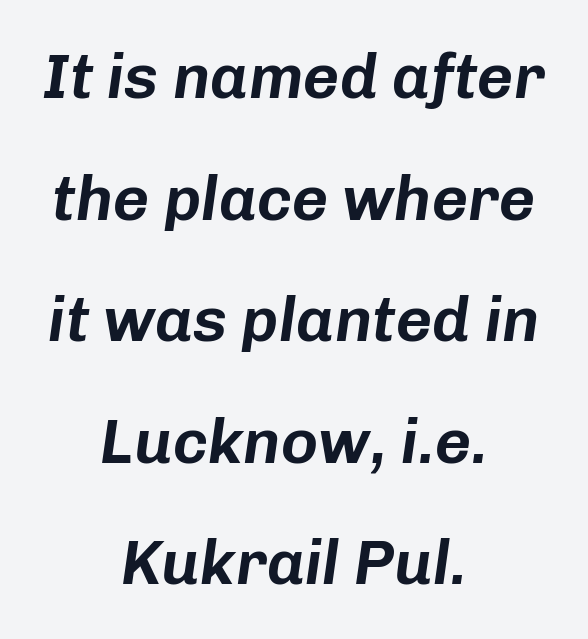
{"italic": "yes", "lean": "right", "slant_degrees": 8, "width": "normal", "stroke_contrast": "low", "x_height": "medium", "monospaced": "no", "underline": "no", "align": "center", "line_spacing": "loose", "line_spacing_ratio": 1.93, "letter_spacing": "normal", "letter_spacing_em": 0.0, "glyph_px": 63}
